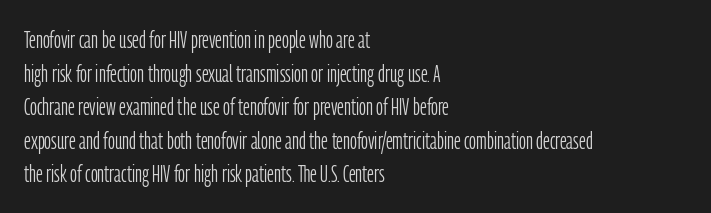
The image shows 24 px text type, upright; set left-aligned, normal line spacing (1.4x), normal letter spacing, not underlined.
